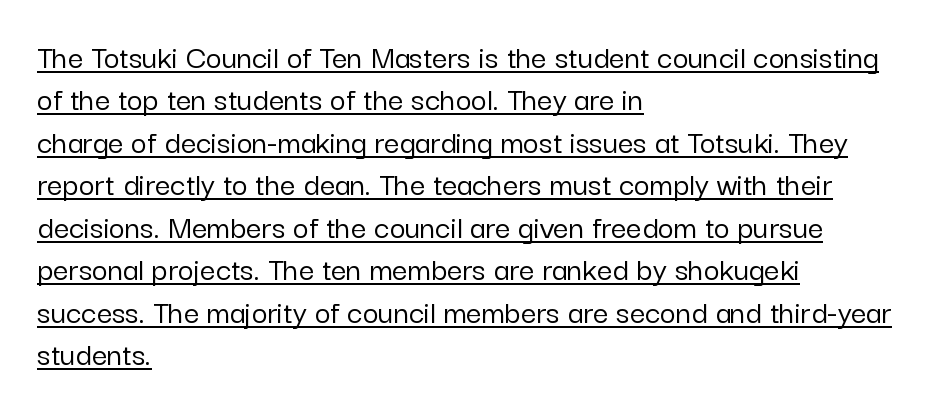
The image shows 34 px sans-serif type, upright; set left-aligned, normal line spacing (1.25x), normal letter spacing, underlined; low stroke contrast and a medium x-height.
